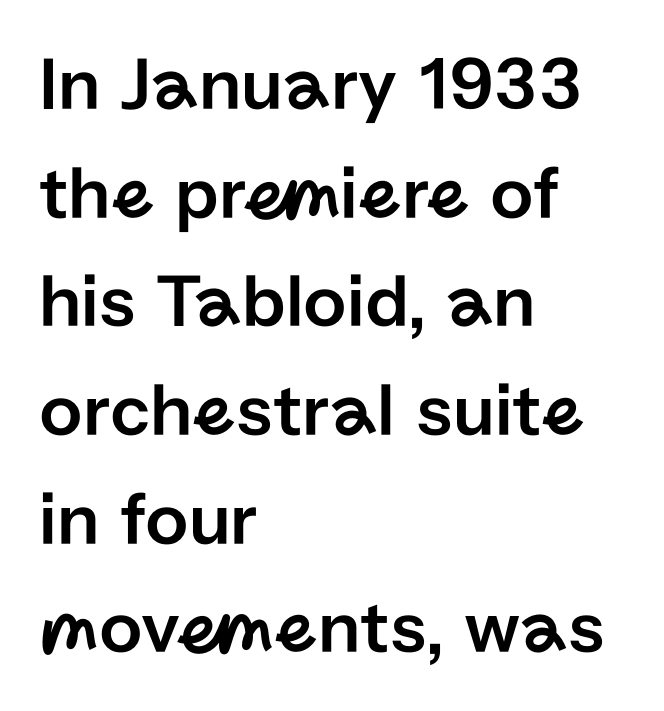
Type style note: lacks serifs. Do the characters align in a grid? No, the font is proportional. Where is the straight margin? On the left. No word sits above an underline. Compared with typical paragraphs, the rows here are spaced about the same.
